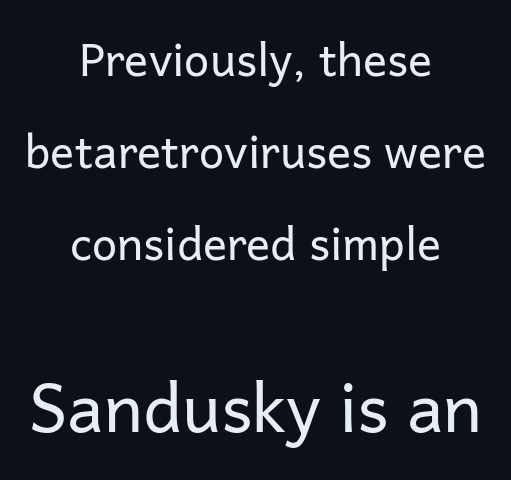
The image shows 67 px regular-weight sans-serif type, upright; set centered, loose line spacing (2.04x), normal letter spacing, not underlined; the second (bottom) block is 1.49x larger; low stroke contrast and a medium x-height.
